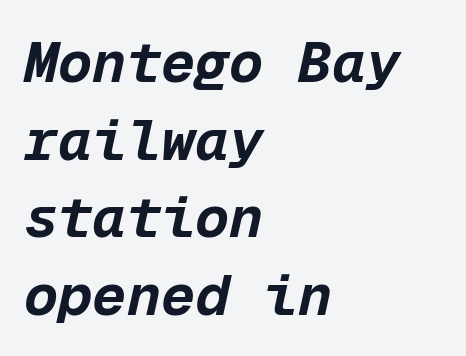
The image shows 57 px bold type, italic (leaning right), monospaced; set left-aligned, normal line spacing (1.36x), normal letter spacing, not underlined; low stroke contrast and a medium x-height.
